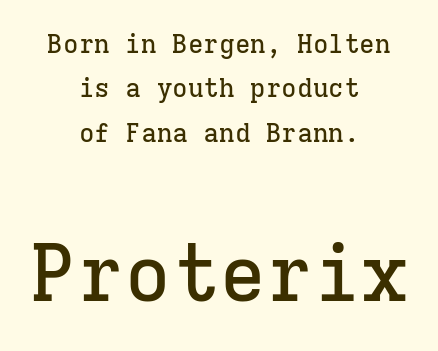
The image shows 79 px serif type, upright, monospaced; set centered, line spacing 1.71x, normal letter spacing, not underlined; the second (bottom) block is 3.04x larger; low stroke contrast and a medium x-height.
